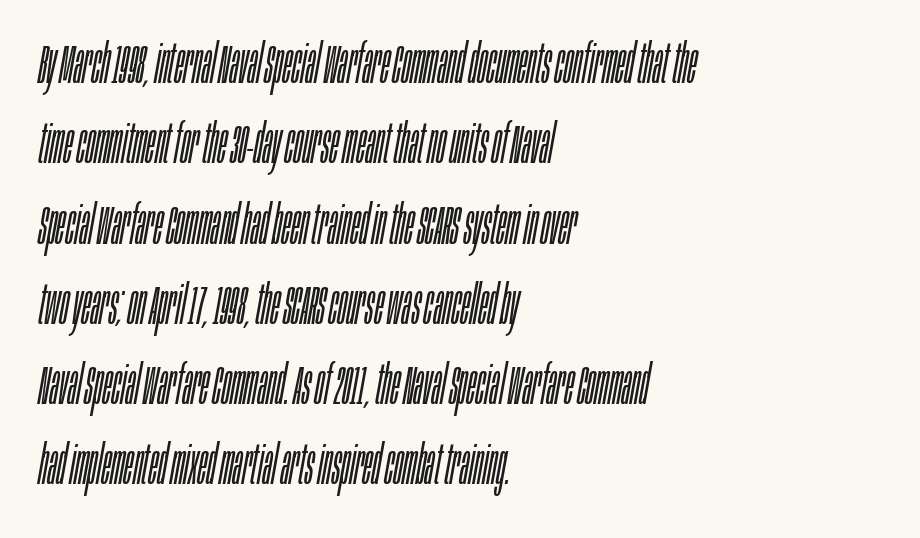
{"italic": "yes", "lean": "right", "slant_degrees": 10, "bold": "no", "weight": "light", "width": "condensed", "stroke_contrast": "low", "x_height": "large", "monospaced": "no", "underline": "no", "align": "left", "line_spacing": "normal", "line_spacing_ratio": 1.46, "letter_spacing": "normal", "letter_spacing_em": 0.0, "glyph_px": 55}
